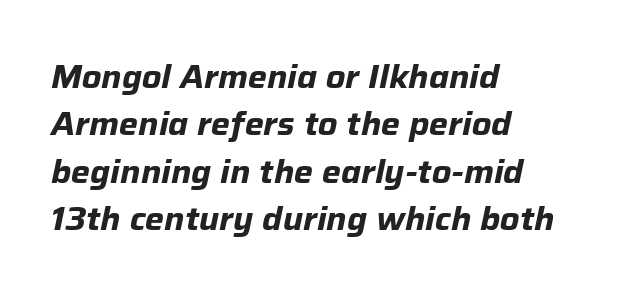
Q: Is the text bold? A: Yes.
Q: Is the text italic (slanted)? A: Yes, it leans right by about 12 degrees.
Q: Is the text underlined? A: No.
Q: How is the paragraph aligned? A: Left-aligned.
Q: Is the spacing between letters normal or unusually wide? A: Normal.
Q: Is the spacing between lines tight, normal or loose? A: Normal.
Q: Width (condensed, normal, or wide)? A: Normal.
Q: Stroke contrast? A: Low.
Q: x-height? A: Medium.
Q: Monospaced? A: No.
